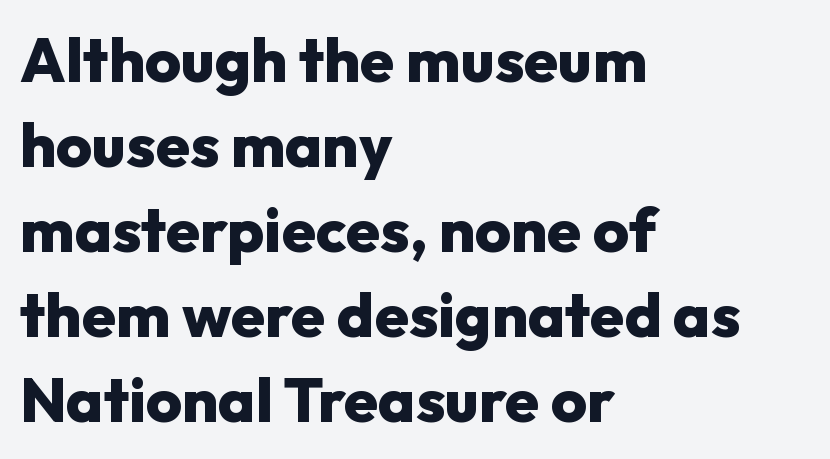
Q: Is the text bold? A: Yes.
Q: Is the text italic (slanted)? A: No, it is upright.
Q: Is the typeface a serif or a sans-serif typeface? A: Sans-serif.
Q: Is the text underlined? A: No.
Q: How is the paragraph aligned? A: Left-aligned.
Q: Is the spacing between letters normal or unusually wide? A: Normal.
Q: Is the spacing between lines tight, normal or loose? A: Normal.
Q: Width (condensed, normal, or wide)? A: Normal.
Q: Stroke contrast? A: Low.
Q: x-height? A: Medium.
Q: Monospaced? A: No.
